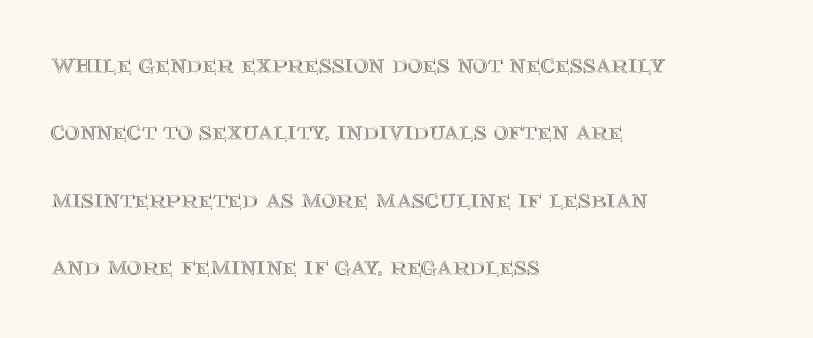
{"italic": "no", "width": "normal", "x_height": "large", "monospaced": "no", "underline": "no", "align": "left", "line_spacing": "loose", "line_spacing_ratio": 2.41, "letter_spacing": "normal", "letter_spacing_em": 0.0, "glyph_px": 28}
